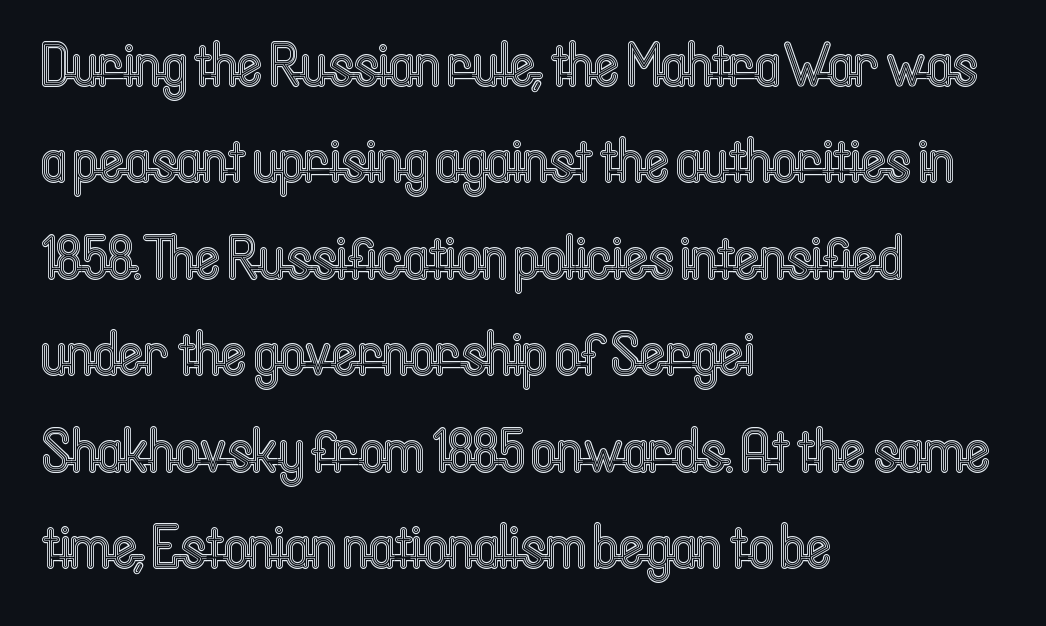
{"italic": "no", "width": "condensed", "x_height": "medium", "monospaced": "no", "underline": "no", "align": "left", "line_spacing": "normal", "line_spacing_ratio": 1.58, "letter_spacing": "normal", "letter_spacing_em": 0.0, "glyph_px": 61}
